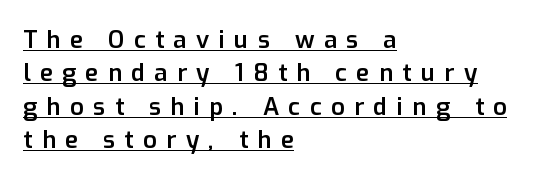
The image shows 24 px text type, upright; set left-aligned, normal line spacing (1.39x), unusually wide letter spacing (+0.39 em), underlined.
